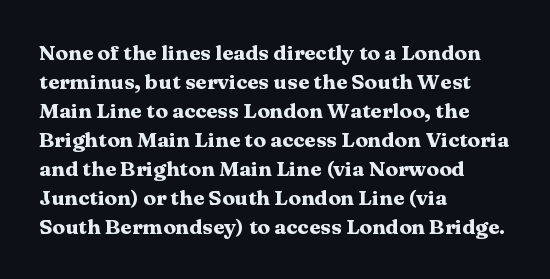
{"italic": "no", "bold": "yes", "underline": "no", "align": "left", "line_spacing": "normal", "line_spacing_ratio": 1.38, "letter_spacing": "normal", "letter_spacing_em": 0.0, "glyph_px": 21}
